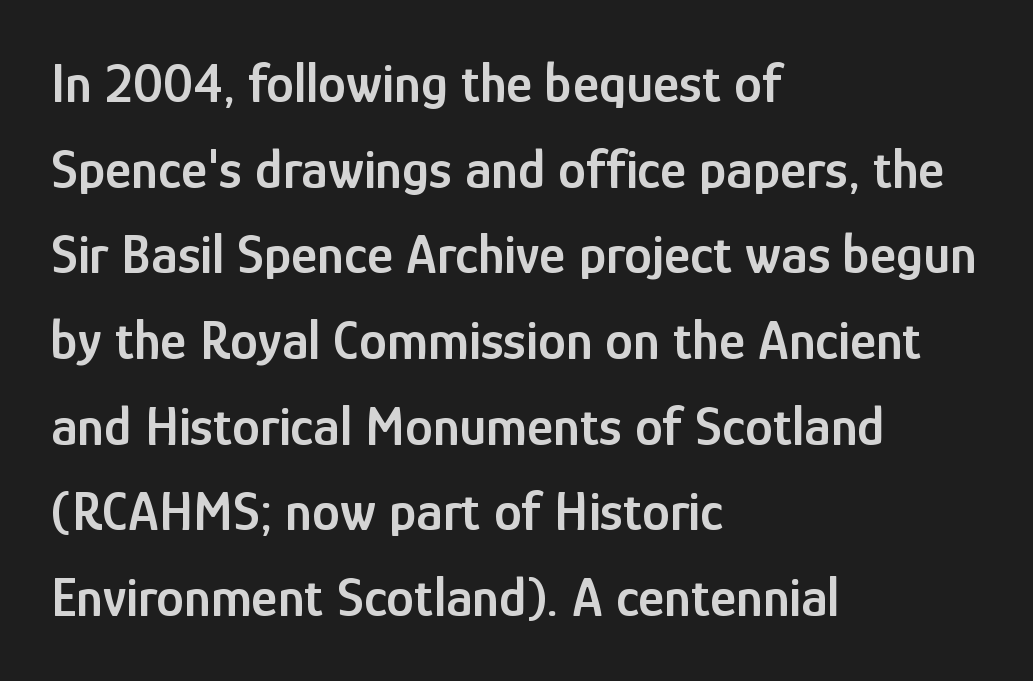
Beneath every word, the page is bare. Proportional: the letters do not fall into vertical columns. Is there much room between lines? A standard amount, neither cramped nor airy. These lines were composed using upright roman letters. The letters carry no serifs — their stems end cleanly without finishing strokes.
